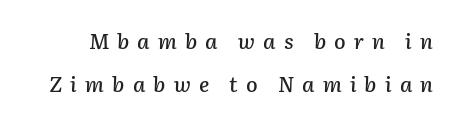
Emphasis-style slanted type is in use. Letter spacing: wide. Compared with typical paragraphs, the rows here are farther apart. Descender tails drop into unmarked territory.
